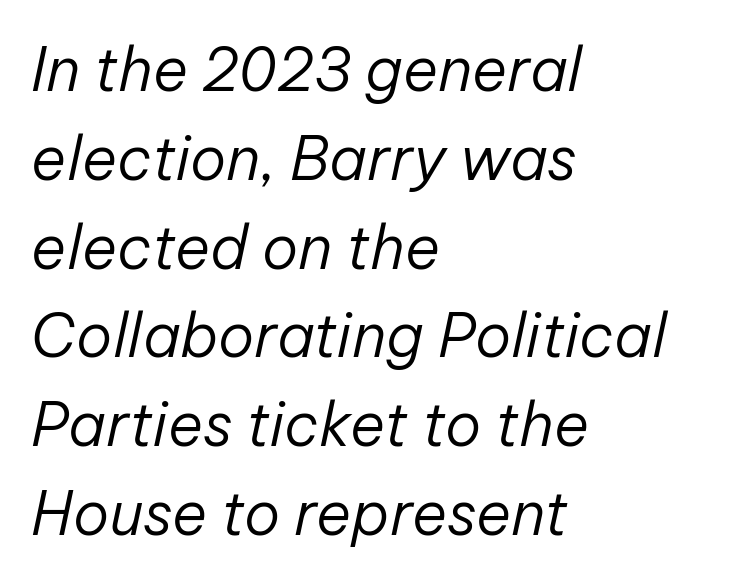
{"italic": "yes", "lean": "right", "slant_degrees": 12, "bold": "no", "weight": "regular", "width": "normal", "stroke_contrast": "low", "x_height": "medium", "monospaced": "no", "underline": "no", "align": "left", "line_spacing": "normal", "line_spacing_ratio": 1.48, "letter_spacing": "normal", "letter_spacing_em": 0.0, "glyph_px": 60}
